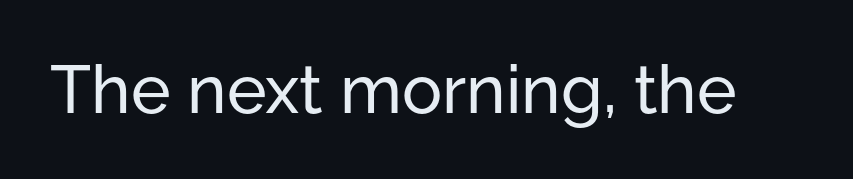
The image shows 67 px sans-serif type, upright; set normal letter spacing, not underlined; low stroke contrast and a medium x-height.
